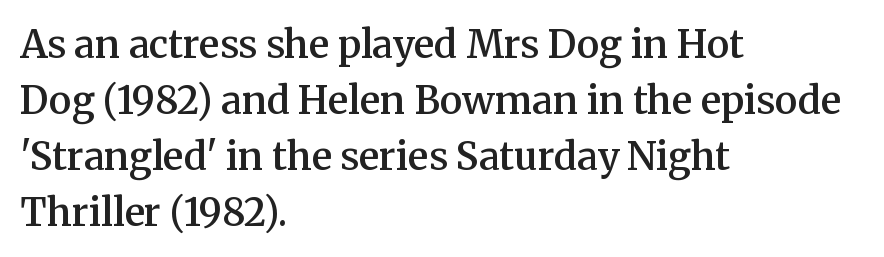
Q: Is the text bold? A: Semi-bold.
Q: Is the text italic (slanted)? A: No, it is upright.
Q: Is the typeface a serif or a sans-serif typeface? A: Serif.
Q: Is the text underlined? A: No.
Q: How is the paragraph aligned? A: Left-aligned.
Q: Is the spacing between letters normal or unusually wide? A: Normal.
Q: Is the spacing between lines tight, normal or loose? A: Normal.
Q: Width (condensed, normal, or wide)? A: Normal.
Q: Stroke contrast? A: Medium.
Q: x-height? A: Medium.
Q: Monospaced? A: No.
